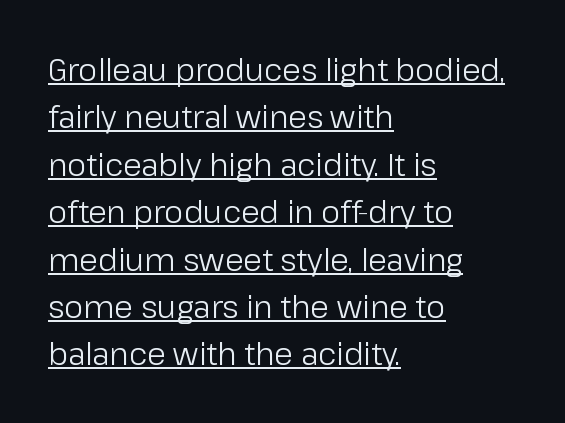
This rendering employs a face without finishing strokes, i.e., a sans-serif. A student would call this left alignment; a typographer would say flush left, rag right. The letters look calm and open, with moderate or lighter stems. How would I describe the line gaps? Plain and ordinary.
